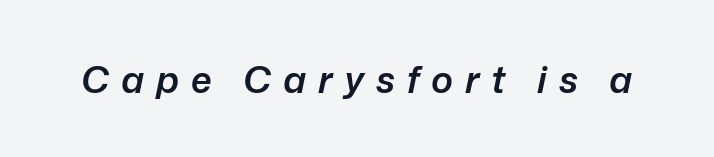
The image shows 37 px semibold type, italic (leaning right); set unusually wide letter spacing (+0.32 em), not underlined; low stroke contrast and a medium x-height.
